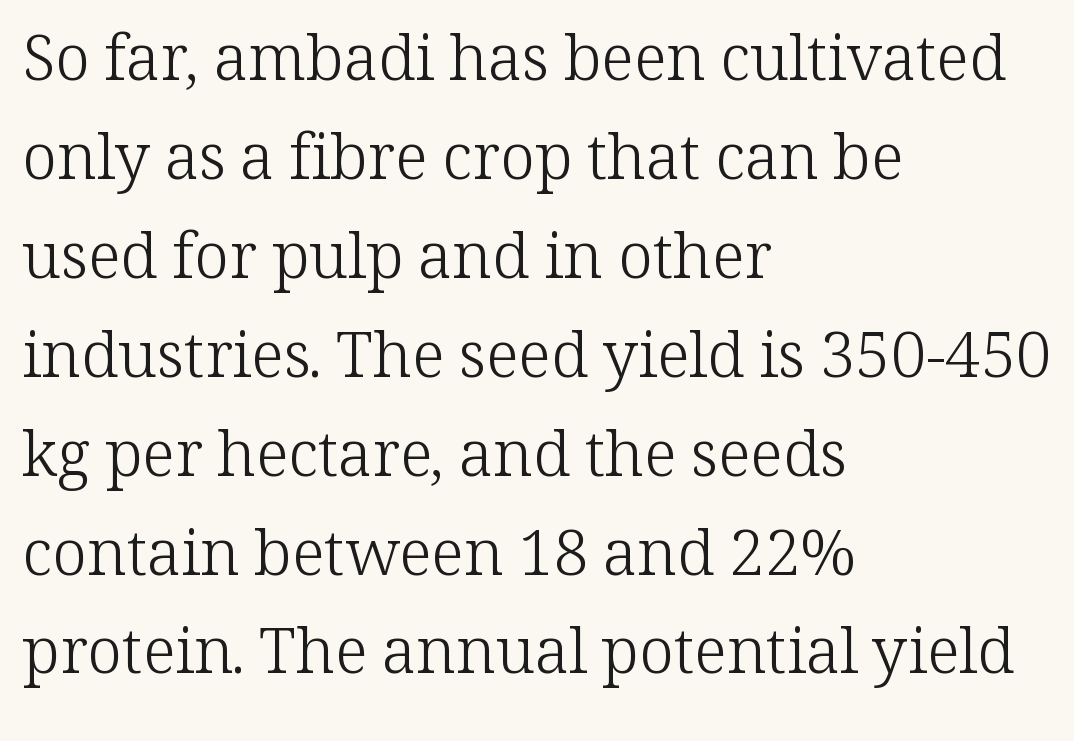
The image shows 63 px light serif type, upright; set left-aligned, normal line spacing (1.57x), normal letter spacing, not underlined; low stroke contrast and a medium x-height.
